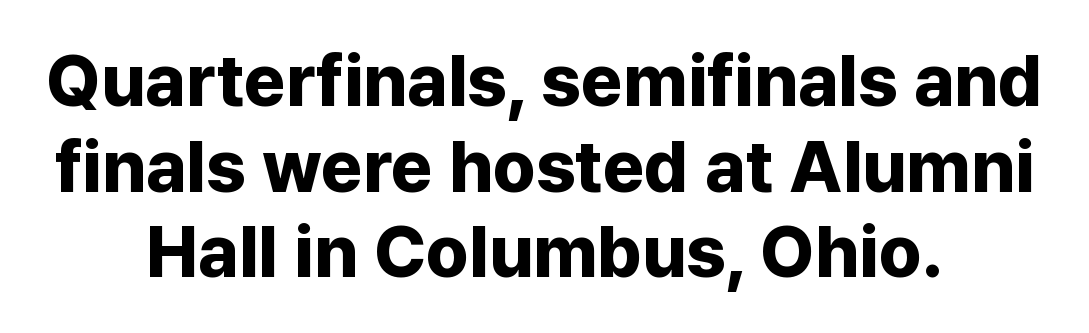
Q: Is the text bold? A: Yes.
Q: Is the text italic (slanted)? A: No, it is upright.
Q: Is the typeface a serif or a sans-serif typeface? A: Sans-serif.
Q: Is the text underlined? A: No.
Q: How is the paragraph aligned? A: Centered.
Q: Is the spacing between letters normal or unusually wide? A: Normal.
Q: Width (condensed, normal, or wide)? A: Normal.
Q: Stroke contrast? A: Low.
Q: x-height? A: Medium.
Q: Monospaced? A: No.
